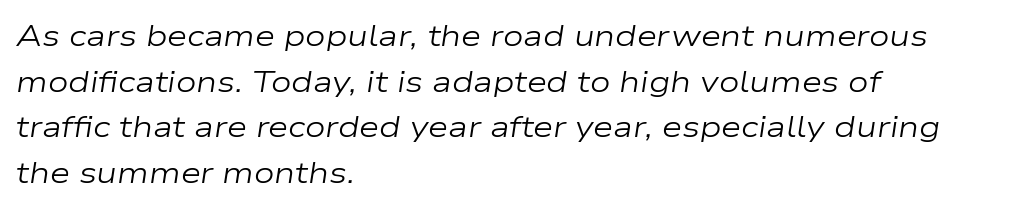
Q: Is the text bold? A: No.
Q: Is the text italic (slanted)? A: Yes, it leans right by about 9 degrees.
Q: Is the text underlined? A: No.
Q: How is the paragraph aligned? A: Left-aligned.
Q: Is the spacing between letters normal or unusually wide? A: Normal.
Q: Is the spacing between lines tight, normal or loose? A: Normal.
Q: Width (condensed, normal, or wide)? A: Wide.
Q: Stroke contrast? A: Low.
Q: x-height? A: Medium.
Q: Monospaced? A: No.
